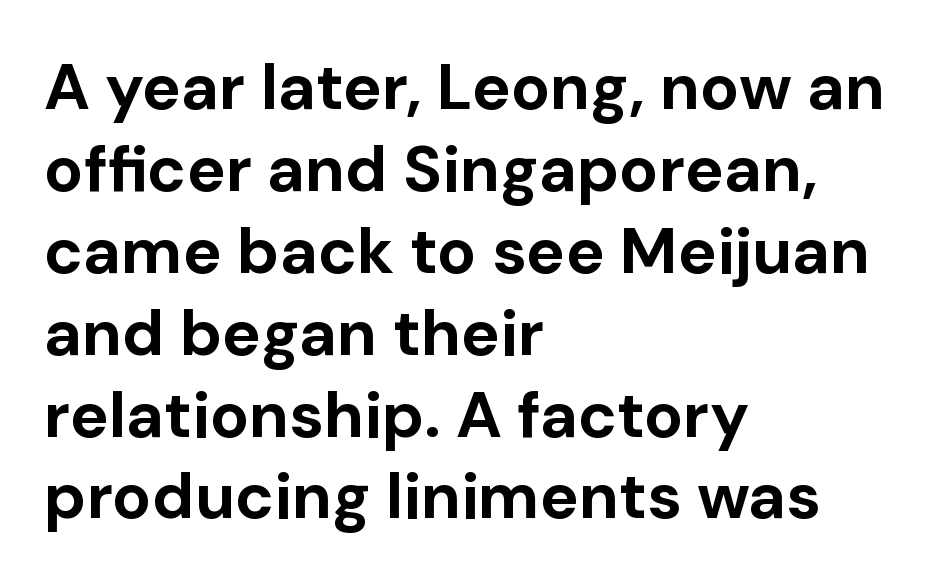
The gaps between neighbouring characters are ordinary and unremarkable. Baseline-to-baseline distance is the conventional proportion of letter height. The zone under the glyphs is completely vacant. Do the characters align in a grid? No, the font is proportional.
